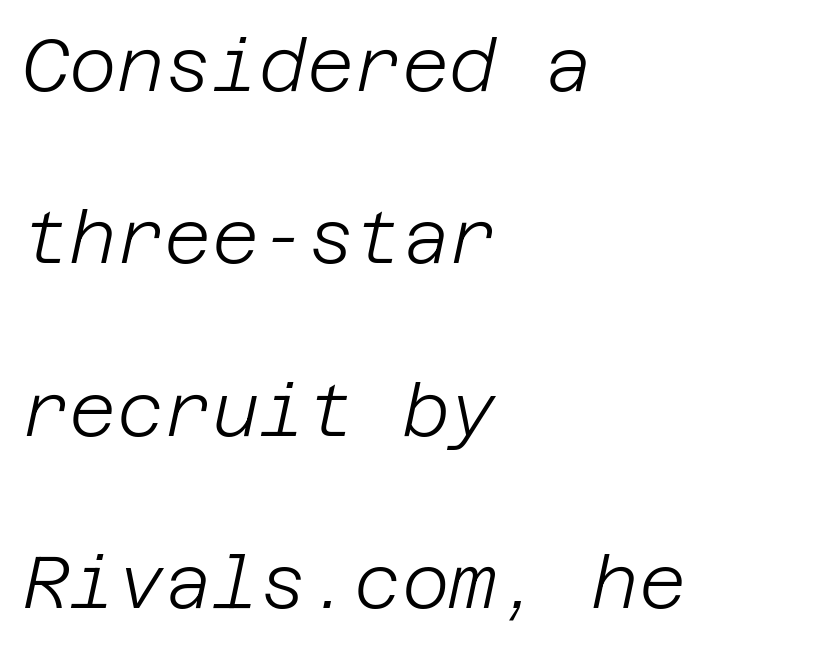
The image shows 73 px light type, italic (leaning right); set left-aligned, loose line spacing (2.36x), normal letter spacing, not underlined; low stroke contrast and a large x-height.
